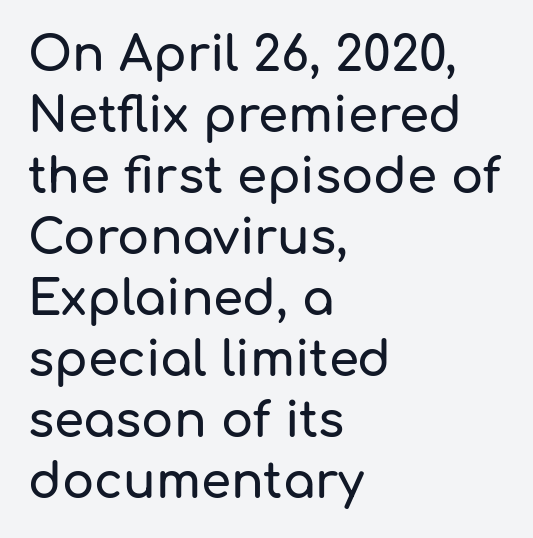
The image shows 48 px sans-serif type, upright; set left-aligned, normal line spacing (1.27x), normal letter spacing, not underlined; low stroke contrast and a medium x-height.
